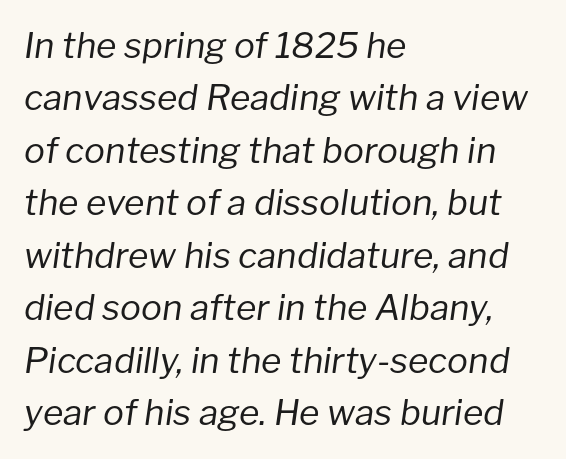
Each letter keeps its own natural width here, so spacing adapts to shape. The letters are slanted; this is an italic face. Notice how descenders clear the ascenders below comfortably — that's standard leading. Check under the words: just untouched page.
